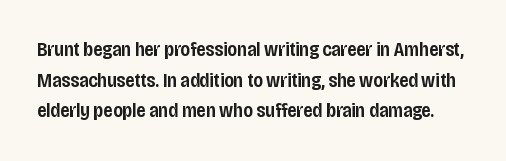
{"italic": "no", "bold": "semi", "underline": "no", "line_spacing": "normal", "line_spacing_ratio": 1.53, "letter_spacing": "normal", "letter_spacing_em": 0.0, "glyph_px": 20}
